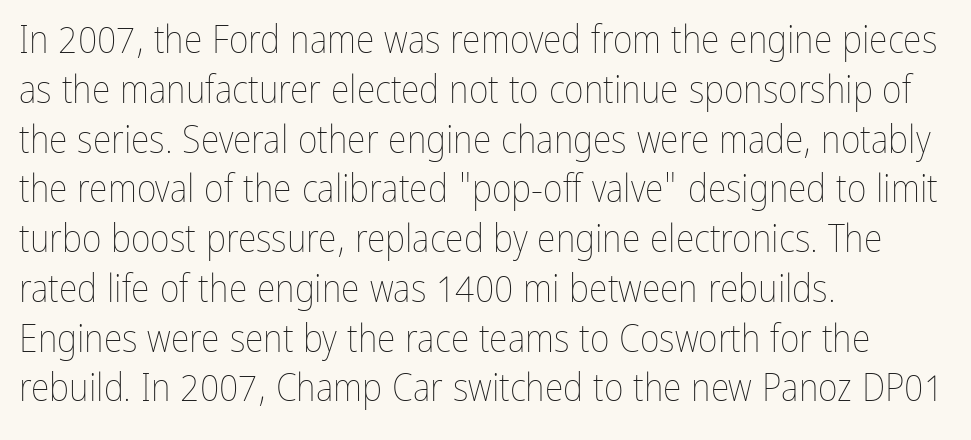
One glance says typical: line gaps are just what's usual. The typography opts for an upright posture over an oblique one. The passage shown is not bold in any degree. Default kerning and tracking; the words read as compact shapes. Layout note: lines flush left.
